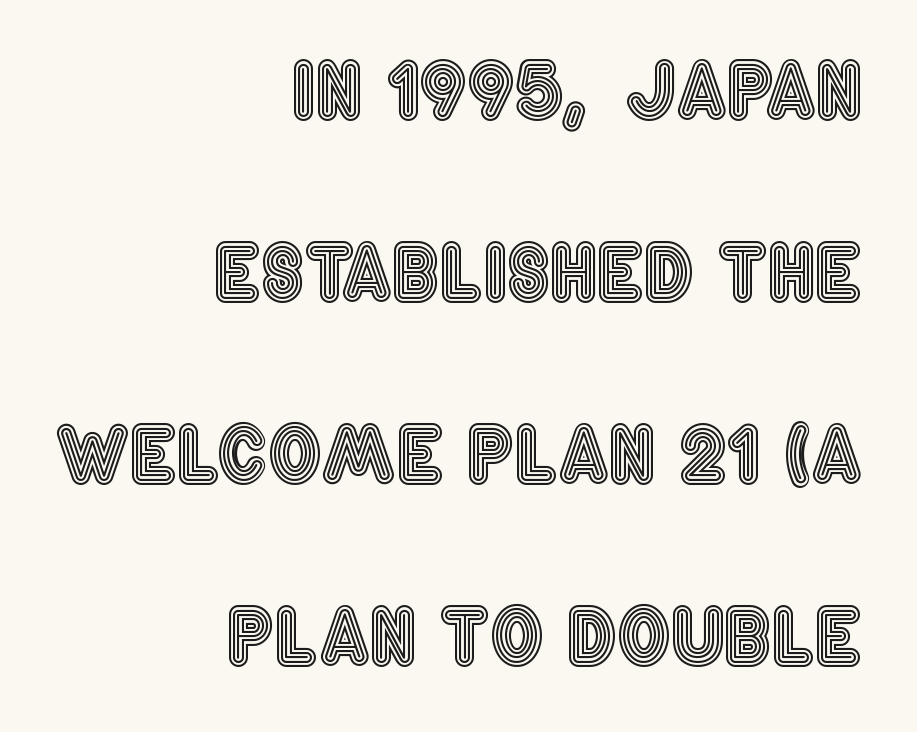
The image shows 74 px condensed type, upright; set right-aligned, loose line spacing (2.46x), normal letter spacing, not underlined; a large x-height.
